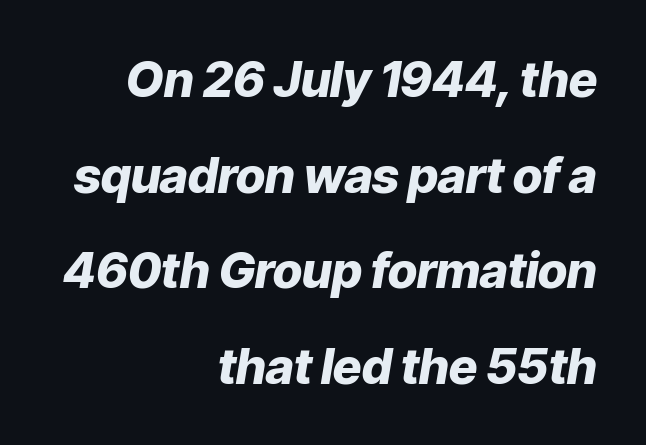
The text carries the slant typical of an italic or oblique font. You could not count columns in this text — the font is proportionally spaced. Summary of vertical rhythm: relaxed, with wide interline spacing. What stands out about the letter spacing? Nothing — it is the standard amount. Pretty heavy lettering here — definitely bold.
